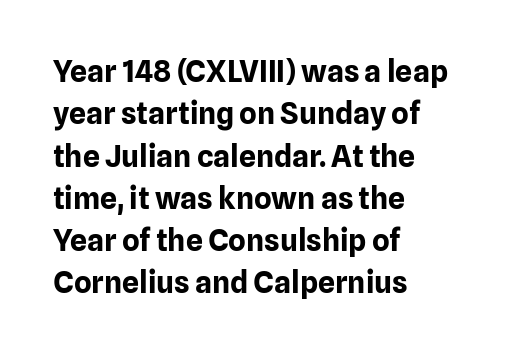
{"serif": "no", "italic": "no", "bold": "yes", "weight": "bold", "width": "normal", "stroke_contrast": "low", "x_height": "medium", "monospaced": "no", "underline": "no", "align": "left", "line_spacing": "normal", "line_spacing_ratio": 1.41, "letter_spacing": "normal", "letter_spacing_em": 0.0, "glyph_px": 30}
